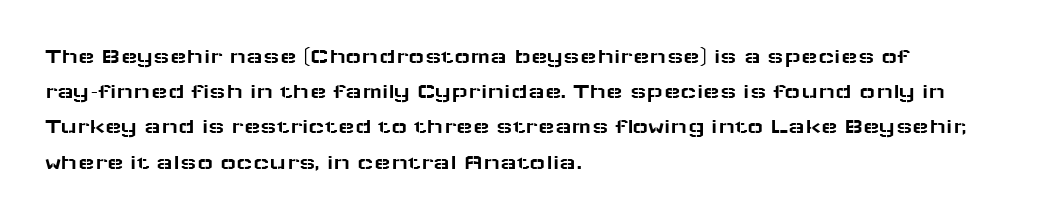
Q: Is the text italic (slanted)? A: No, it is upright.
Q: Is the text underlined? A: No.
Q: How is the paragraph aligned? A: Left-aligned.
Q: Is the spacing between letters normal or unusually wide? A: Normal.
Q: Is the spacing between lines tight, normal or loose? A: Normal.
